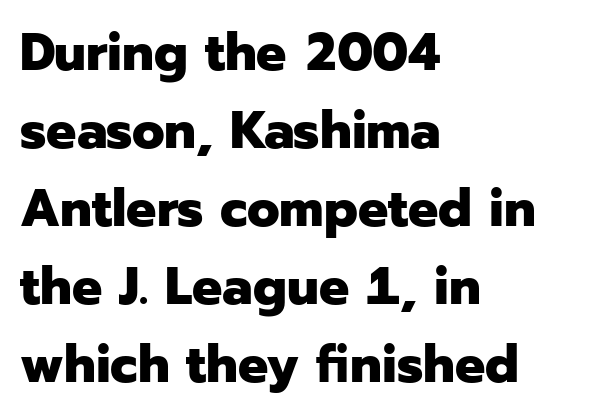
Each letter keeps its own natural width here, so spacing adapts to shape. Line beginnings align vertically; line endings do not. In terms of letterspacing, this is plain default setting. Students, this is bold: see how much ink each stroke carries. A roman cut, with each character standing at attention. Grotesque or geometric, the face here clearly has no serifs.
